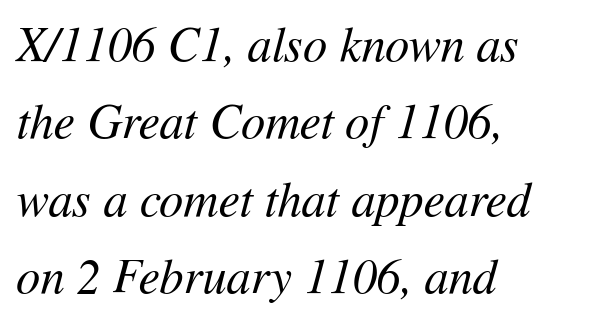
Quick note: underline off. Horizontal bands of white between lines are of average thickness. These lines are set flush left with a ragged right edge. Think of a printed novel: that variable character pitch is what you see here.
